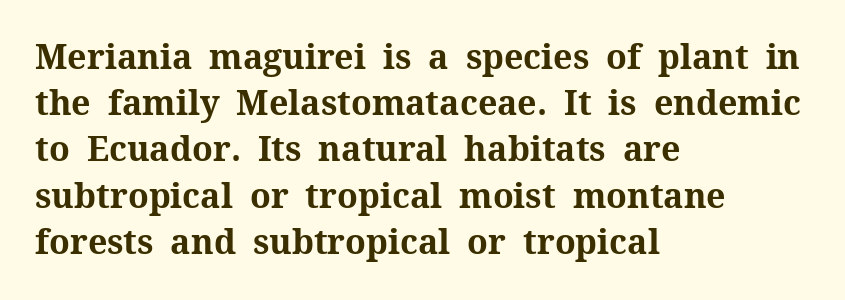
Q: Is the text bold? A: Yes.
Q: Is the text italic (slanted)? A: No, it is upright.
Q: Is the typeface a serif or a sans-serif typeface? A: Serif.
Q: Is the text underlined? A: No.
Q: How is the paragraph aligned? A: Left-aligned.
Q: Is the spacing between letters normal or unusually wide? A: Normal.
Q: Is the spacing between lines tight, normal or loose? A: Normal.
Q: Width (condensed, normal, or wide)? A: Normal.
Q: Stroke contrast? A: Medium.
Q: x-height? A: Medium.
Q: Monospaced? A: No.
